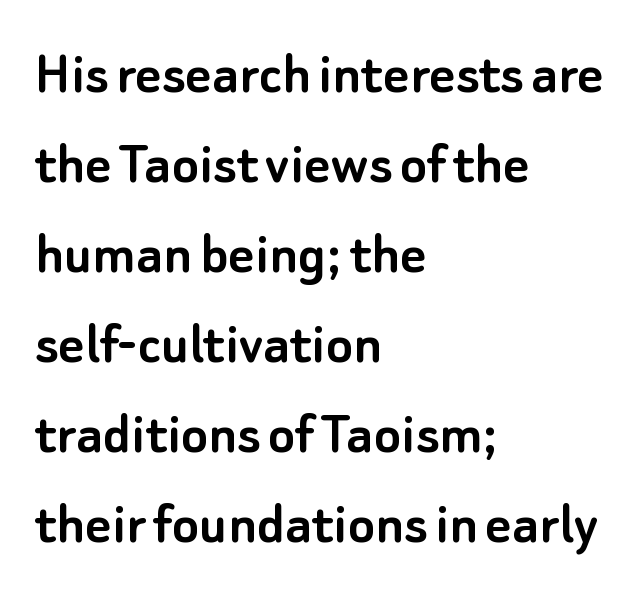
Q: Is the text italic (slanted)? A: No, it is upright.
Q: Is the typeface a serif or a sans-serif typeface? A: Sans-serif.
Q: Is the text underlined? A: No.
Q: How is the paragraph aligned? A: Left-aligned.
Q: Is the spacing between letters normal or unusually wide? A: Normal.
Q: Is the spacing between lines tight, normal or loose? A: Normal.
Q: Width (condensed, normal, or wide)? A: Normal.
Q: Stroke contrast? A: Low.
Q: x-height? A: Small.
Q: Monospaced? A: No.
